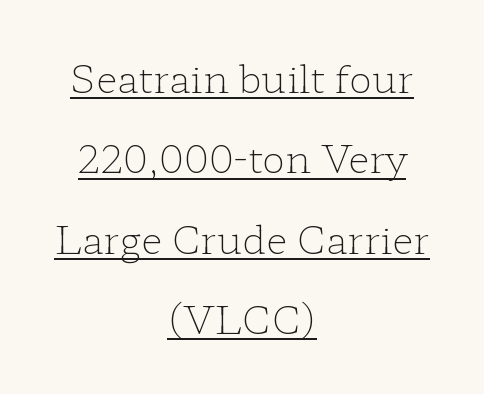
Summary of weight: not heavy and not bold. You could not count columns in this text — the font is proportionally spaced. Caption: standard tracking, unaltered. The passage shown stacks its lines with a broad gap.
